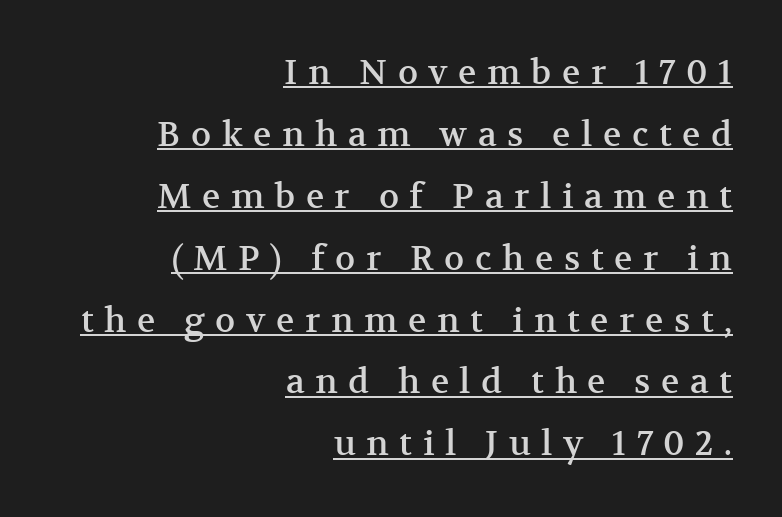
{"serif": "yes", "italic": "no", "width": "normal", "stroke_contrast": "medium", "x_height": "medium", "monospaced": "no", "underline": "yes", "align": "right", "line_spacing_ratio": 1.82, "letter_spacing": "wide", "letter_spacing_em": 0.31, "glyph_px": 34}
